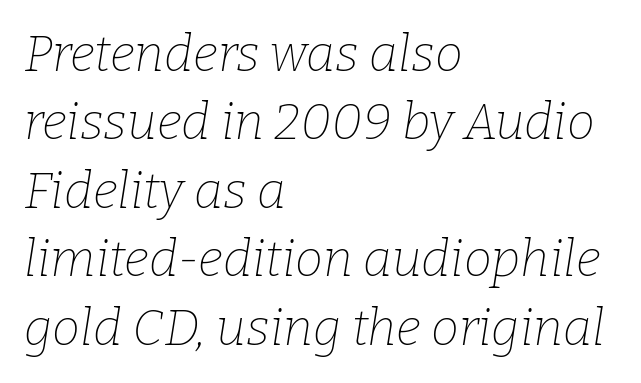
How would I describe the line gaps? Plain and ordinary. Is the type slanted? Yes — the strokes lean at a clear angle. Unbolded letterforms with no extra heft. This rendering leaves character spacing at its baseline value.
